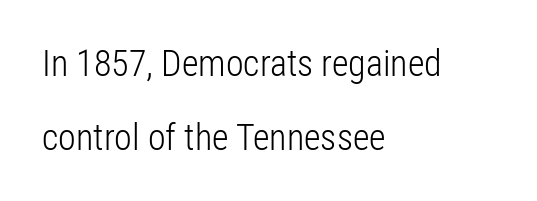
The image shows 36 px light, condensed sans-serif type, upright; set left-aligned, loose line spacing (2.05x), normal letter spacing, not underlined; low stroke contrast and a medium x-height.
